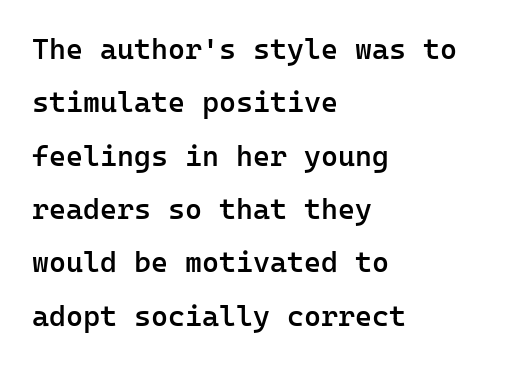
The image shows 29 px semibold sans-serif type, upright, monospaced; set left-aligned, line spacing 1.84x, normal letter spacing, not underlined; low stroke contrast and a medium x-height.
